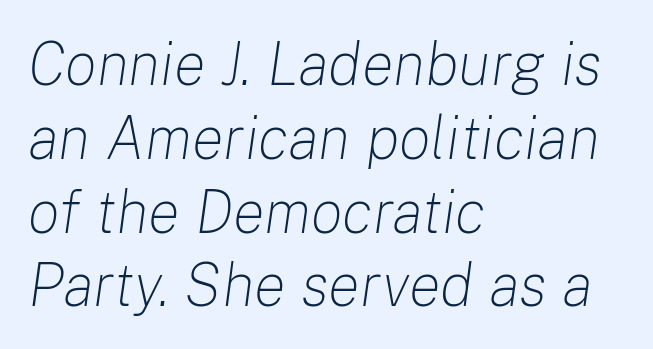
{"italic": "yes", "lean": "right", "slant_degrees": 8, "bold": "no", "weight": "light", "width": "normal", "stroke_contrast": "low", "x_height": "medium", "monospaced": "no", "underline": "no", "align": "left", "line_spacing_ratio": 1.23, "letter_spacing": "normal", "letter_spacing_em": 0.0, "glyph_px": 60}
